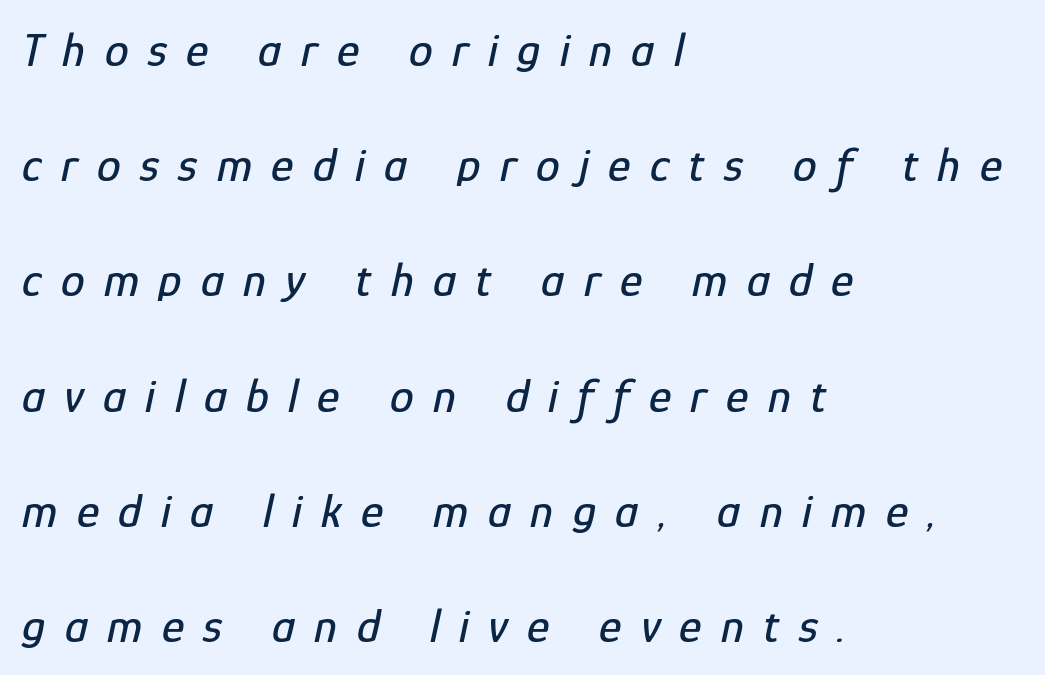
{"italic": "yes", "lean": "right", "slant_degrees": 12, "width": "condensed", "stroke_contrast": "low", "x_height": "medium", "monospaced": "no", "underline": "no", "align": "left", "line_spacing": "loose", "line_spacing_ratio": 2.4, "letter_spacing": "wide", "letter_spacing_em": 0.4, "glyph_px": 48}
